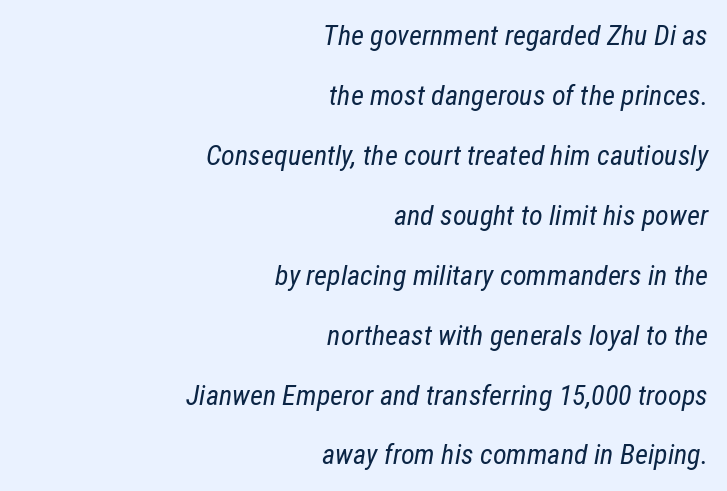
Q: Is the text bold? A: No.
Q: Is the text italic (slanted)? A: Yes, it leans right by about 12 degrees.
Q: Is the text underlined? A: No.
Q: How is the paragraph aligned? A: Right-aligned.
Q: Is the spacing between letters normal or unusually wide? A: Normal.
Q: Is the spacing between lines tight, normal or loose? A: Loose.
Q: Width (condensed, normal, or wide)? A: Condensed.
Q: Stroke contrast? A: Low.
Q: x-height? A: Medium.
Q: Monospaced? A: No.
